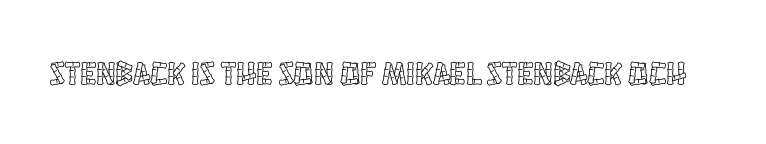
Q: Is the text italic (slanted)? A: No, it is upright.
Q: Is the text underlined? A: No.
Q: Is the spacing between letters normal or unusually wide? A: Normal.
Q: Width (condensed, normal, or wide)? A: Condensed.
Q: x-height? A: Large.
Q: Monospaced? A: No.
